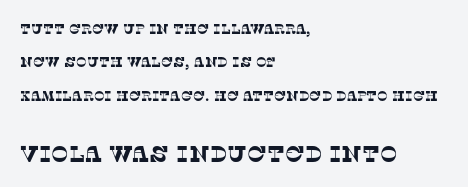
{"underline": "no", "align": "left", "line_spacing": "loose", "line_spacing_ratio": 2.39, "letter_spacing": "normal", "letter_spacing_em": 0.0, "larger_block": "second", "size_ratio": 1.64, "glyph_px": 23}
